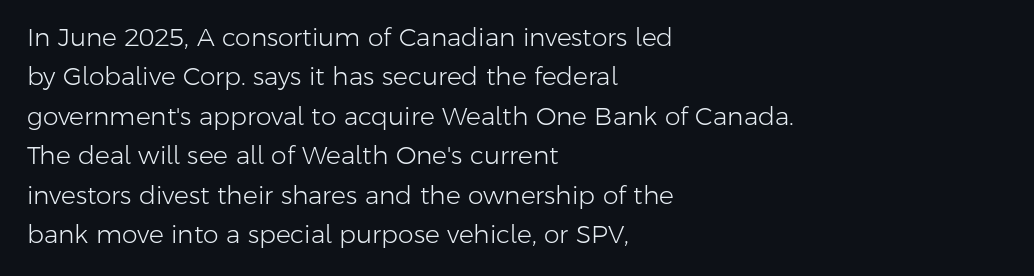
The image shows 25 px text type, upright; set left-aligned, normal line spacing (1.58x), normal letter spacing, not underlined.
